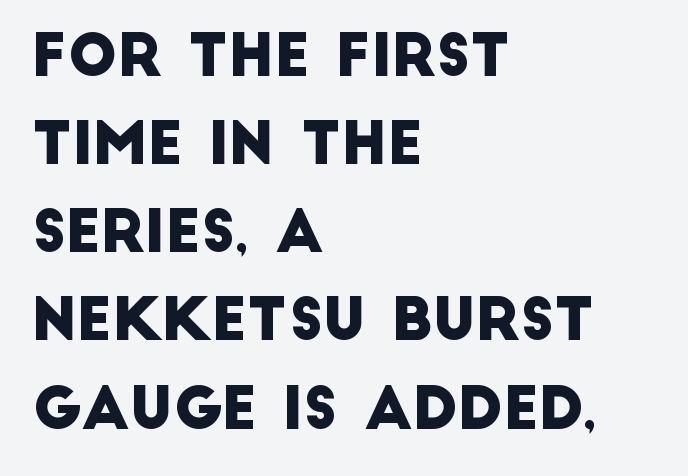
Q: Is the typeface a serif or a sans-serif typeface? A: Sans-serif.
Q: Is the text underlined? A: No.
Q: How is the paragraph aligned? A: Left-aligned.
Q: Is the spacing between letters normal or unusually wide? A: Normal.
Q: Is the spacing between lines tight, normal or loose? A: Normal.
Q: Width (condensed, normal, or wide)? A: Normal.
Q: Stroke contrast? A: Low.
Q: x-height? A: Large.
Q: Monospaced? A: No.
